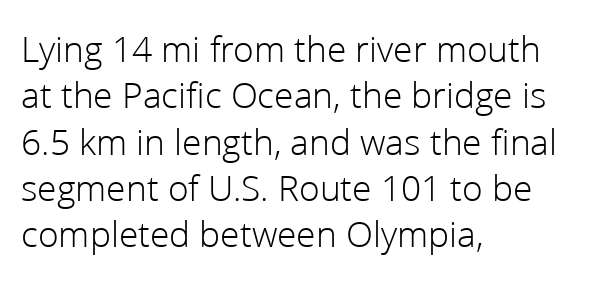
The image shows 38 px light sans-serif type, upright; set left-aligned, line spacing 1.22x, normal letter spacing, not underlined; low stroke contrast and a medium x-height.
